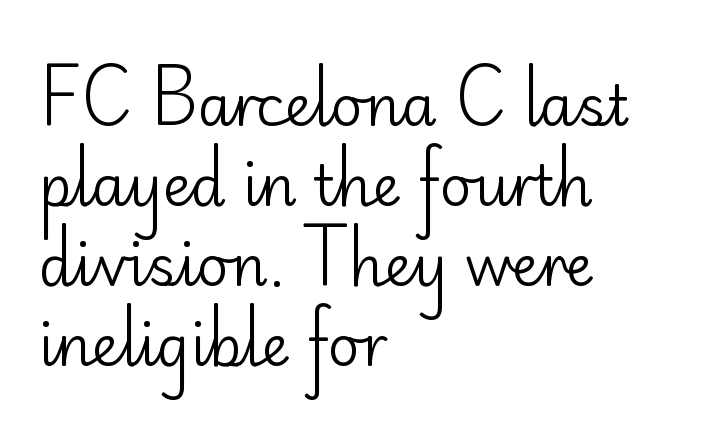
The image shows 56 px regular-weight sans-serif type, upright; set left-aligned, normal line spacing (1.43x), normal letter spacing, not underlined; low stroke contrast and a small x-height.
